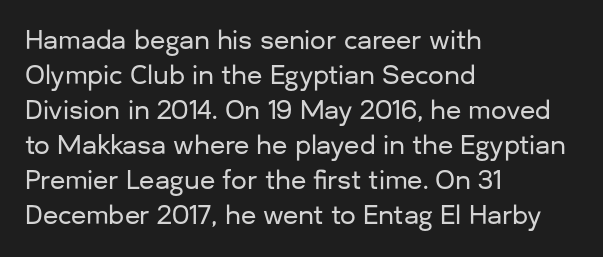
The rendering uses a moderate line-height, typical for paragraphs. A typesetter would call this zero additional tracking. Teacher's note: observe the even left margin — that is flush-left alignment. The string is rendered with underlining switched off. Posture: straight, roman, zero tilt.
